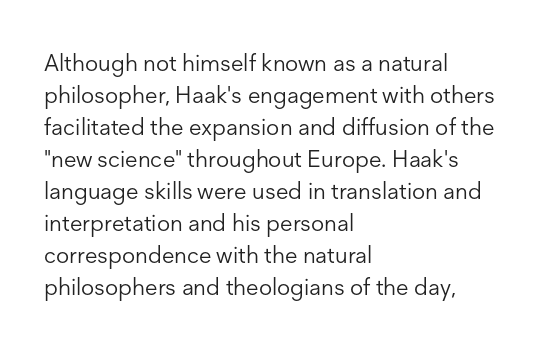
Q: Is the text bold? A: No.
Q: Is the text italic (slanted)? A: No, it is upright.
Q: Is the text underlined? A: No.
Q: How is the paragraph aligned? A: Left-aligned.
Q: Is the spacing between letters normal or unusually wide? A: Normal.
Q: Is the spacing between lines tight, normal or loose? A: Normal.
